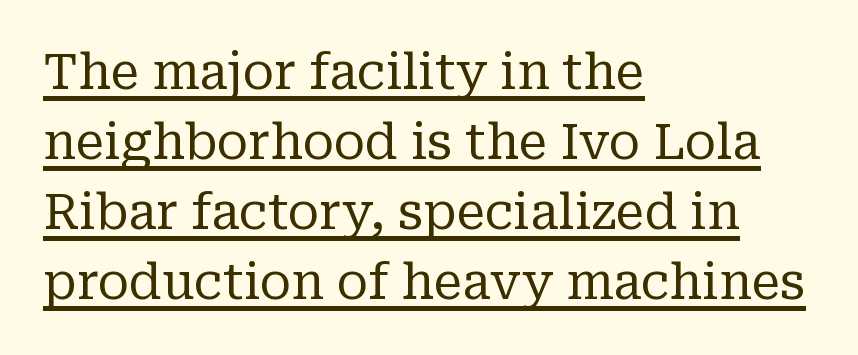
The image shows 49 px regular-weight serif type, upright; set left-aligned, normal line spacing (1.43x), normal letter spacing, underlined; low stroke contrast and a medium x-height.
